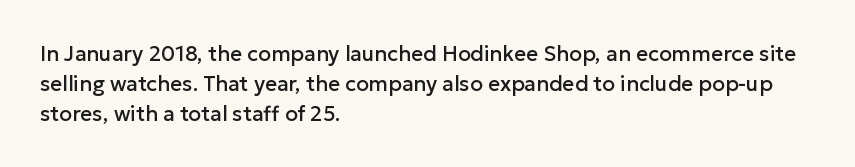
Q: Is the text italic (slanted)? A: No, it is upright.
Q: Is the text underlined? A: No.
Q: How is the paragraph aligned? A: Left-aligned.
Q: Is the spacing between letters normal or unusually wide? A: Normal.
Q: Is the spacing between lines tight, normal or loose? A: Normal.
